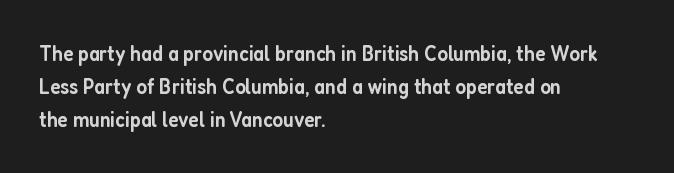
The image shows 22 px text type, upright; set left-aligned, normal line spacing (1.51x), normal letter spacing, not underlined.
